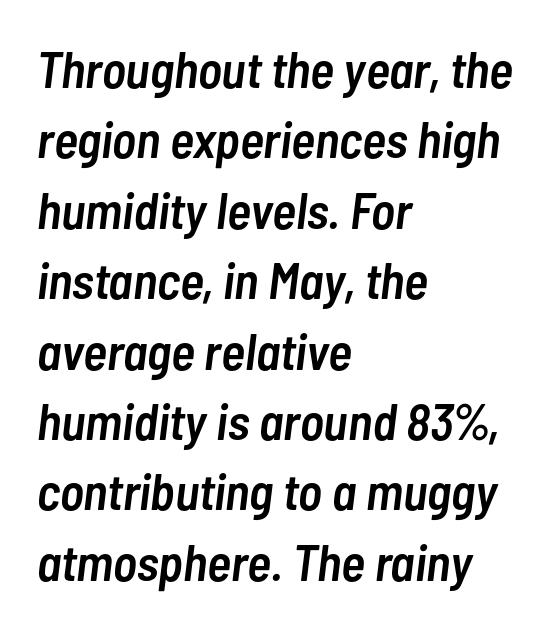
{"italic": "yes", "lean": "right", "slant_degrees": 7, "bold": "semi", "weight": "semibold", "width": "condensed", "stroke_contrast": "low", "x_height": "medium", "monospaced": "no", "underline": "no", "align": "left", "line_spacing": "normal", "line_spacing_ratio": 1.38, "letter_spacing": "normal", "letter_spacing_em": 0.0, "glyph_px": 51}
